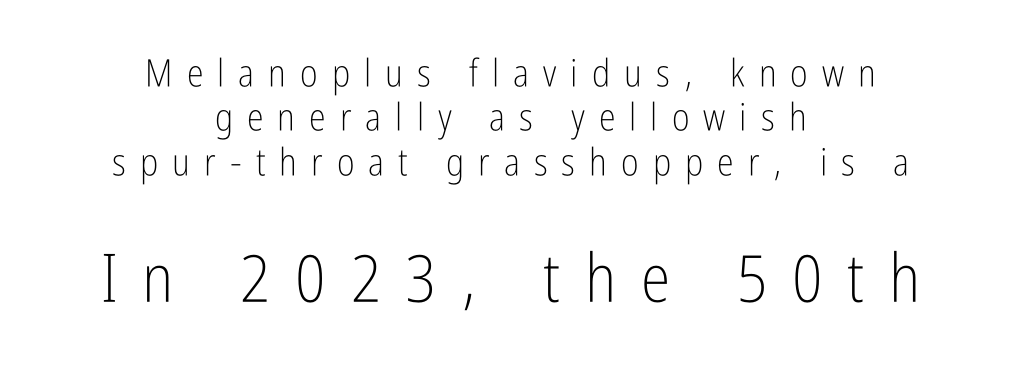
The image shows 67 px light, condensed sans-serif type, upright; set centered, line spacing 1.17x, unusually wide letter spacing (+0.37 em), not underlined; the second (bottom) block is 1.76x larger; low stroke contrast and a medium x-height.
